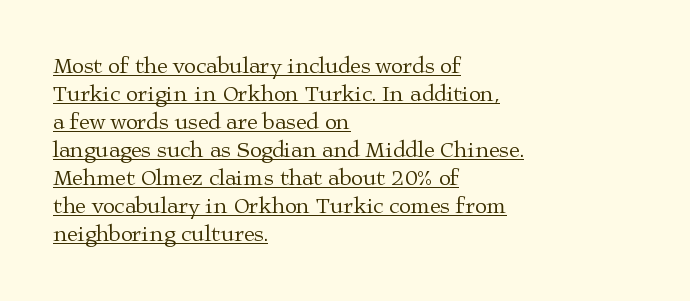
The image shows 22 px text type, upright; set left-aligned, normal line spacing (1.27x), normal letter spacing, underlined.
